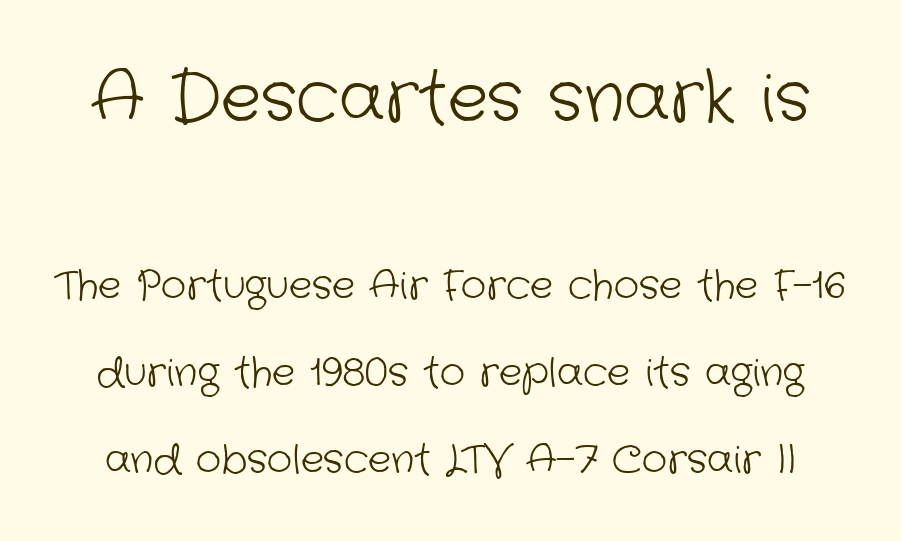
The zone under the glyphs is completely vacant. Do the characters align in a grid? No, the font is proportional. Stroke mass is kept to a normal reading level or below. The glyphs in this specimen are sans serif. This block would shrink considerably if given ordinary leading; it's expanded now. Note: larger setting up top, smaller setting below.
